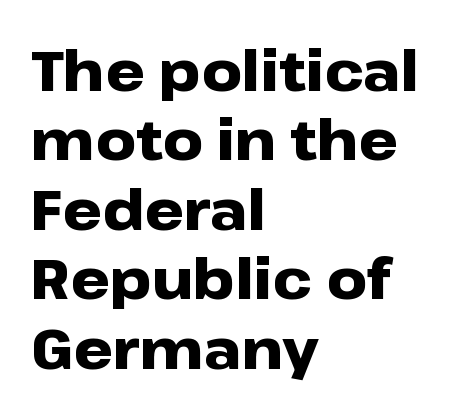
Q: Is the text bold? A: Yes.
Q: Is the text italic (slanted)? A: No, it is upright.
Q: Is the typeface a serif or a sans-serif typeface? A: Sans-serif.
Q: Is the text underlined? A: No.
Q: How is the paragraph aligned? A: Left-aligned.
Q: Is the spacing between letters normal or unusually wide? A: Normal.
Q: Width (condensed, normal, or wide)? A: Wide.
Q: Stroke contrast? A: Low.
Q: x-height? A: Medium.
Q: Monospaced? A: No.
